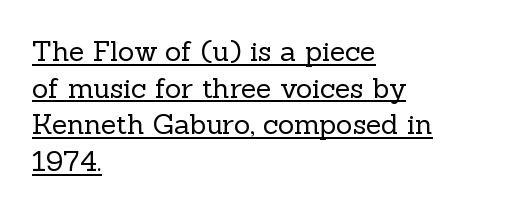
{"serif": "yes", "italic": "no", "bold": "no", "weight": "regular", "width": "normal", "x_height": "medium", "monospaced": "no", "underline": "yes", "align": "left", "line_spacing": "normal", "line_spacing_ratio": 1.31, "letter_spacing": "normal", "letter_spacing_em": 0.0, "glyph_px": 28}
